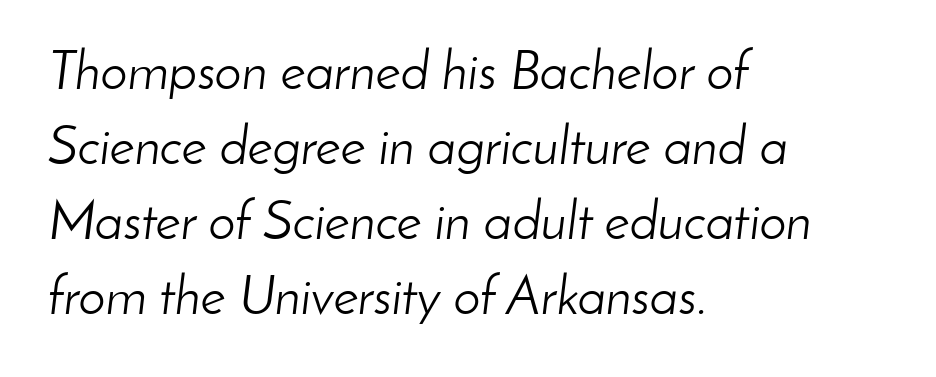
Q: Is the text bold? A: No.
Q: Is the text italic (slanted)? A: Yes, it leans right by about 8 degrees.
Q: Is the text underlined? A: No.
Q: How is the paragraph aligned? A: Left-aligned.
Q: Is the spacing between letters normal or unusually wide? A: Normal.
Q: Is the spacing between lines tight, normal or loose? A: Normal.
Q: Width (condensed, normal, or wide)? A: Normal.
Q: Stroke contrast? A: Low.
Q: x-height? A: Small.
Q: Monospaced? A: No.
